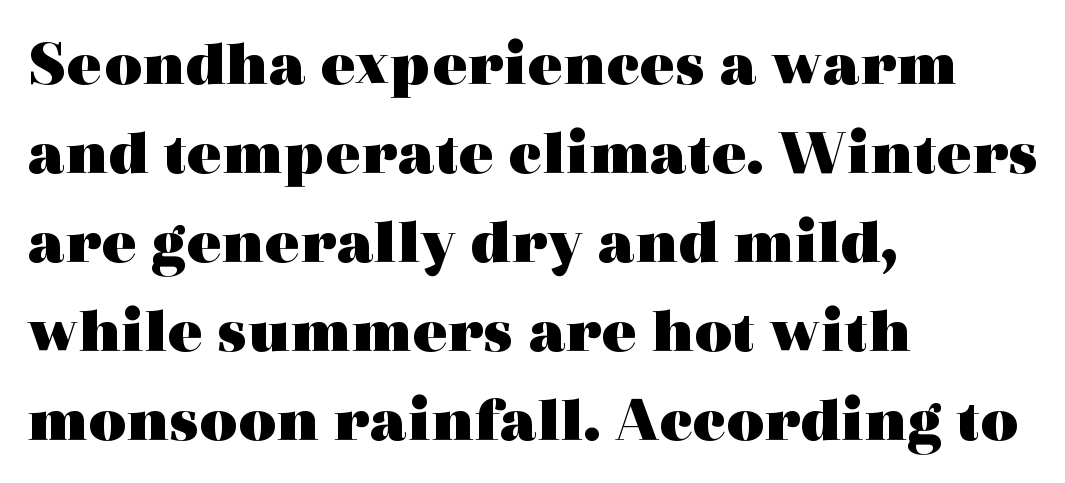
The strip under each line holds only bare page. The type is set solid horizontally, with unmodified tracking. It's the straight-up-and-down kind of type. Bold? Absolutely — the strokes are thick and heavy.
